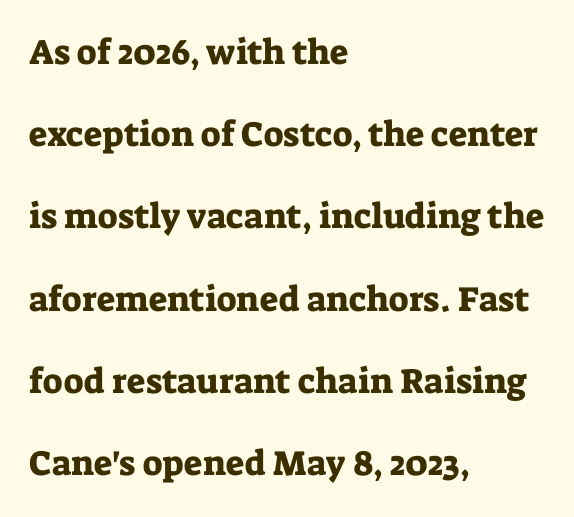
The image shows 35 px serif type, upright; set left-aligned, loose line spacing (2.35x), normal letter spacing, not underlined; low stroke contrast and a medium x-height.
